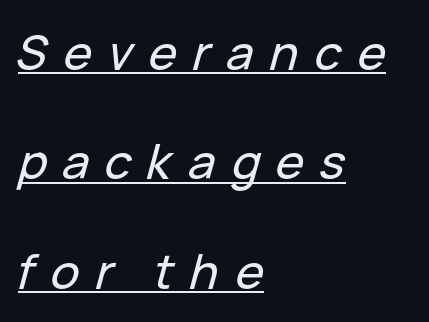
This is underlined copy, the kind a proofreader might mark for attention. In terms of leading, this rendering errs on the spacious side. The letters advance in unequal steps, a hallmark of proportional type. The tracking reads as deliberately expanded to a designer's eye. If you drew a ruler down the left edge, every line would touch it.
